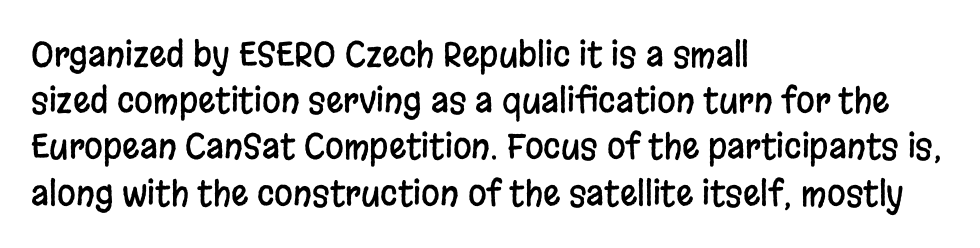
The image shows 34 px condensed sans-serif type, upright; set left-aligned, normal line spacing (1.36x), normal letter spacing, not underlined; low stroke contrast and a large x-height.
